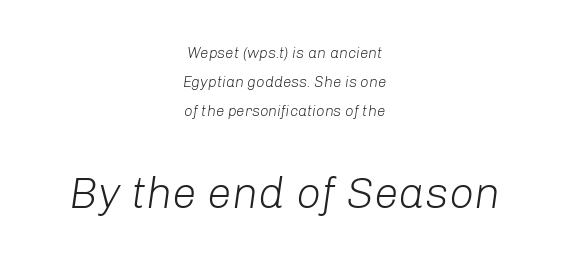
The image shows 44 px light type, italic (leaning right); set centered, loose line spacing (1.95x), normal letter spacing, not underlined; the second (bottom) block is 2.93x larger; low stroke contrast and a medium x-height.
